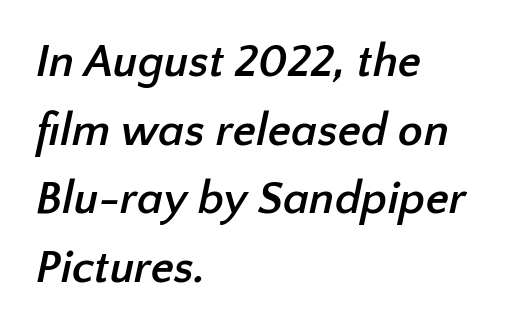
Q: Is the text bold? A: Yes.
Q: Is the typeface a serif or a sans-serif typeface? A: Sans-serif.
Q: Is the text underlined? A: No.
Q: How is the paragraph aligned? A: Left-aligned.
Q: Is the spacing between letters normal or unusually wide? A: Normal.
Q: Is the spacing between lines tight, normal or loose? A: Normal.
Q: Width (condensed, normal, or wide)? A: Normal.
Q: Stroke contrast? A: Low.
Q: x-height? A: Medium.
Q: Monospaced? A: No.
